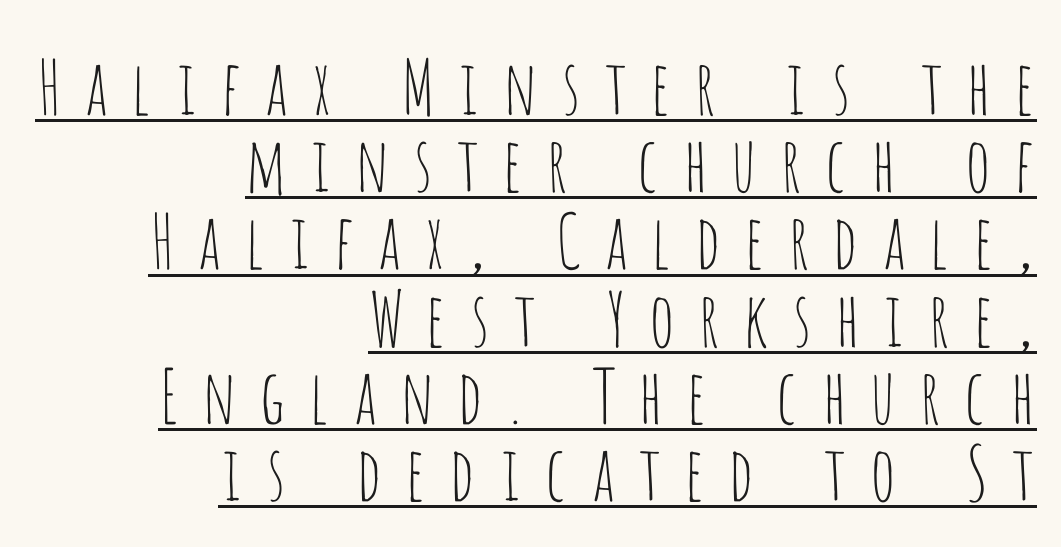
Q: Is the text bold? A: No.
Q: Is the text italic (slanted)? A: No, it is upright.
Q: Is the typeface a serif or a sans-serif typeface? A: Sans-serif.
Q: Is the text underlined? A: Yes.
Q: How is the paragraph aligned? A: Right-aligned.
Q: Is the spacing between letters normal or unusually wide? A: Unusually wide.
Q: Is the spacing between lines tight, normal or loose? A: Tight.
Q: Width (condensed, normal, or wide)? A: Condensed.
Q: Stroke contrast? A: Low.
Q: x-height? A: Large.
Q: Monospaced? A: No.
